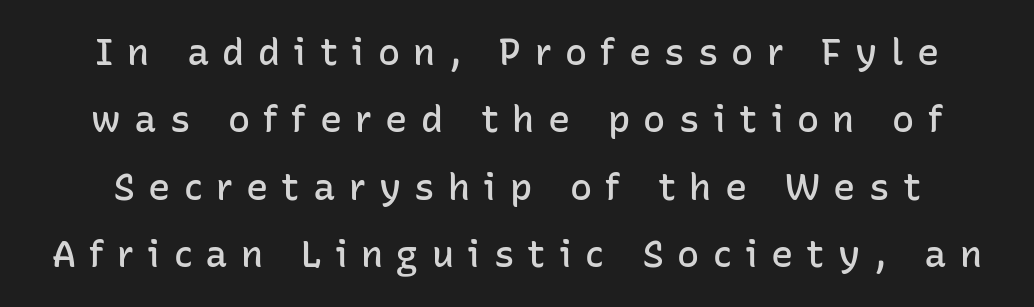
{"serif": "no", "italic": "no", "bold": "semi", "weight": "semibold", "width": "normal", "stroke_contrast": "low", "x_height": "medium", "monospaced": "no", "underline": "no", "line_spacing_ratio": 1.82, "letter_spacing": "wide", "letter_spacing_em": 0.36, "glyph_px": 37}
